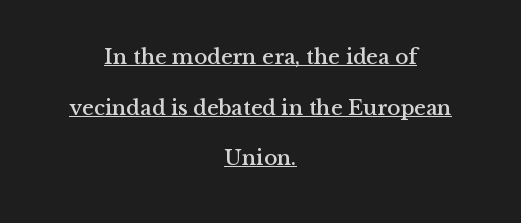
This sample uses an upright cut, with every glyph sitting square on the baseline. What's the leading like? Stretched, with rows far apart. A continuous stroke trails under the words, as in a hyperlink. Students, note that the glyphs here touch the page at normal intervals.
